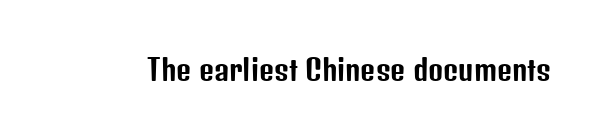
{"serif": "no", "italic": "no", "width": "condensed", "stroke_contrast": "low", "x_height": "medium", "monospaced": "no", "underline": "no", "letter_spacing": "normal", "letter_spacing_em": 0.0, "glyph_px": 29}
